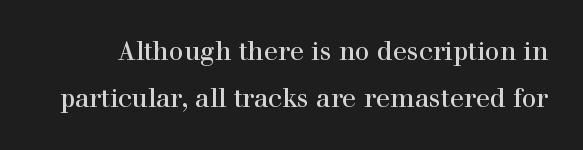
The image shows 26 px text type, upright; set line spacing 1.81x, normal letter spacing, not underlined.
